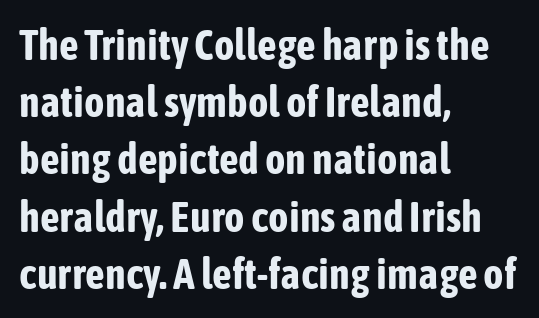
{"serif": "no", "italic": "no", "bold": "yes", "weight": "bold", "width": "condensed", "stroke_contrast": "low", "x_height": "medium", "monospaced": "no", "underline": "no", "align": "left", "line_spacing": "normal", "line_spacing_ratio": 1.33, "letter_spacing": "normal", "letter_spacing_em": 0.0, "glyph_px": 43}
